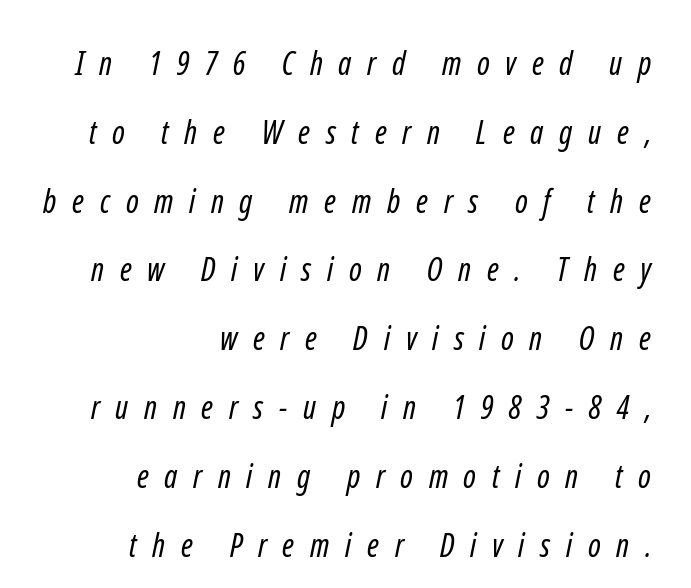
{"serif": "no", "bold": "no", "weight": "regular", "width": "condensed", "stroke_contrast": "low", "x_height": "medium", "monospaced": "no", "underline": "no", "align": "right", "line_spacing": "loose", "line_spacing_ratio": 2.15, "letter_spacing": "wide", "letter_spacing_em": 0.49, "glyph_px": 32}
